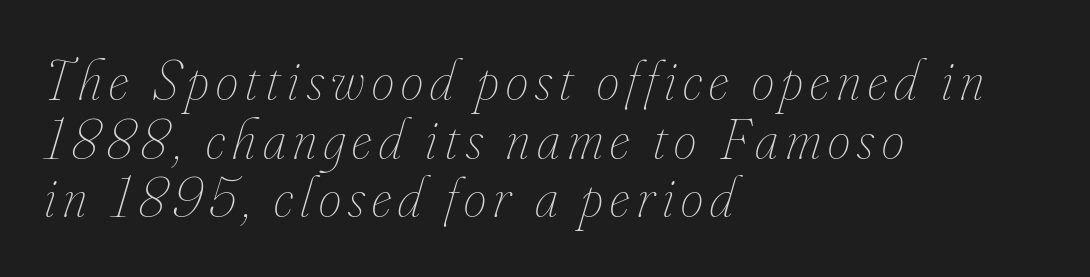
{"italic": "yes", "lean": "right", "slant_degrees": 16, "bold": "no", "weight": "thin", "width": "condensed", "stroke_contrast": "low", "x_height": "small", "monospaced": "no", "underline": "no", "align": "left", "line_spacing": "tight", "line_spacing_ratio": 1.03, "glyph_px": 57}
